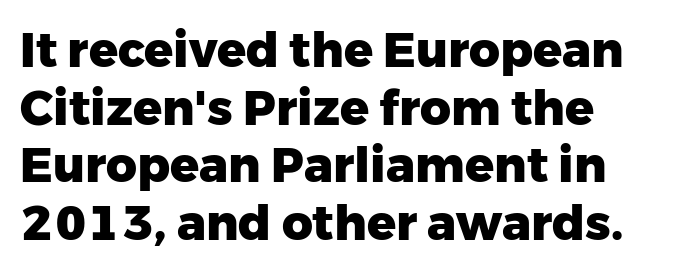
The image shows 48 px heavy sans-serif type, upright; set line spacing 1.2x, normal letter spacing, not underlined; low stroke contrast and a medium x-height.
